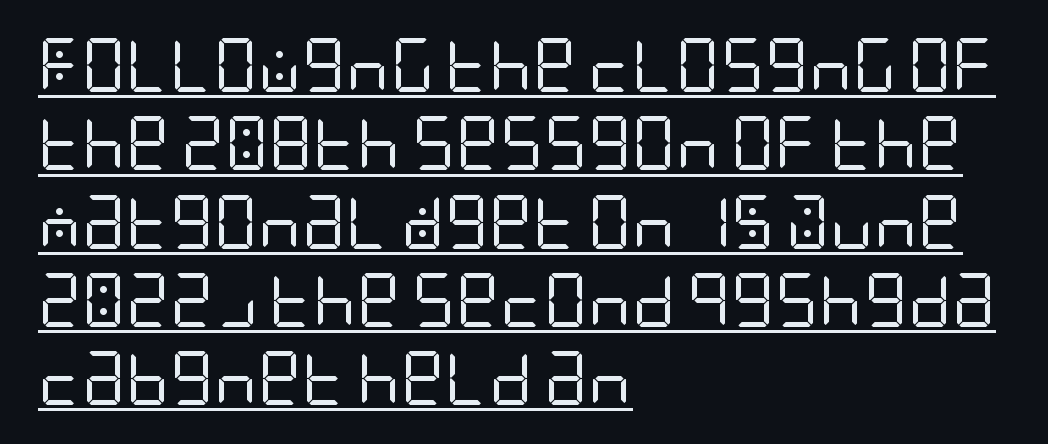
{"serif": "no", "italic": "no", "bold": "no", "weight": "regular", "width": "condensed", "stroke_contrast": "low", "x_height": "large", "underline": "yes", "align": "left", "line_spacing": "normal", "line_spacing_ratio": 1.45, "letter_spacing": "normal", "letter_spacing_em": 0.0, "glyph_px": 54}
